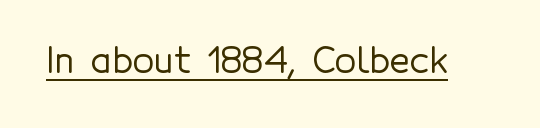
Q: Is the text italic (slanted)? A: No, it is upright.
Q: Is the typeface a serif or a sans-serif typeface? A: Sans-serif.
Q: Is the text underlined? A: Yes.
Q: Is the spacing between letters normal or unusually wide? A: Normal.
Q: Width (condensed, normal, or wide)? A: Normal.
Q: x-height? A: Medium.
Q: Monospaced? A: No.
